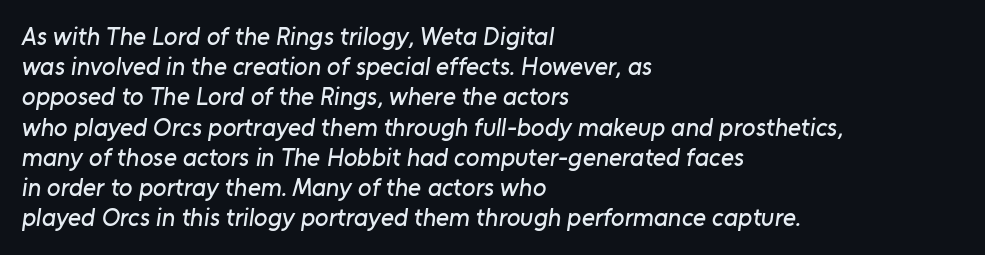
The image shows 25 px text type; set left-aligned, line spacing 1.21x, normal letter spacing, not underlined.
